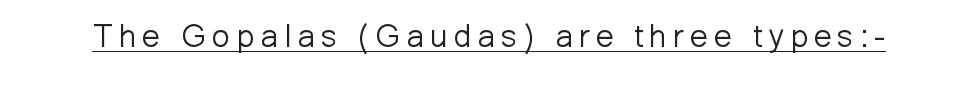
The image shows 32 px light sans-serif type, upright; set underlined; low stroke contrast and a medium x-height.
